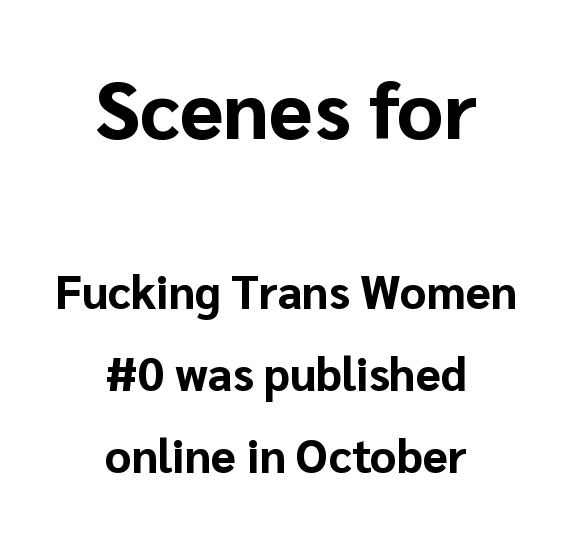
{"serif": "no", "italic": "no", "bold": "yes", "weight": "bold", "width": "normal", "stroke_contrast": "low", "x_height": "medium", "monospaced": "no", "underline": "no", "align": "center", "line_spacing_ratio": 1.78, "letter_spacing": "normal", "letter_spacing_em": 0.0, "larger_block": "first", "size_ratio": 1.74, "glyph_px": 80}
